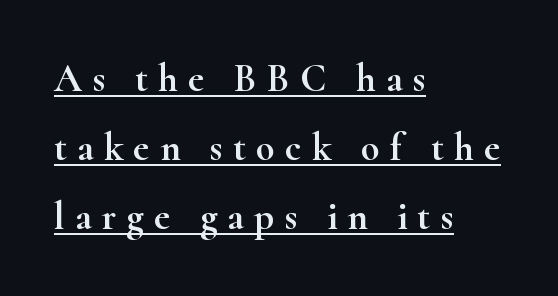
The image shows 39 px wide serif type, upright; set left-aligned, line spacing 1.77x, unusually wide letter spacing (+0.26 em), underlined; high stroke contrast and a small x-height.
